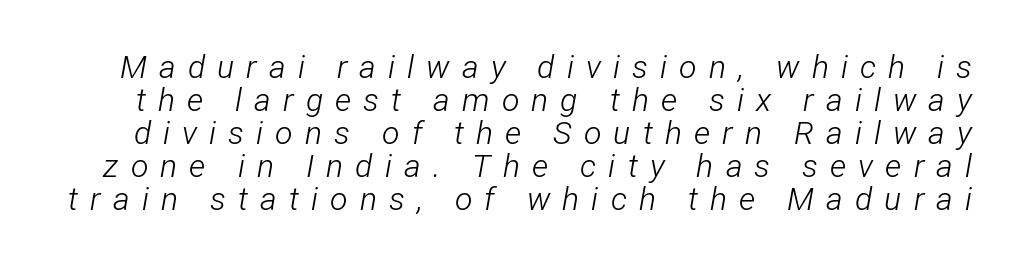
The image shows 32 px light, condensed type, italic (leaning right); set tight line spacing (1.03x), unusually wide letter spacing (+0.38 em), not underlined; low stroke contrast and a medium x-height.
